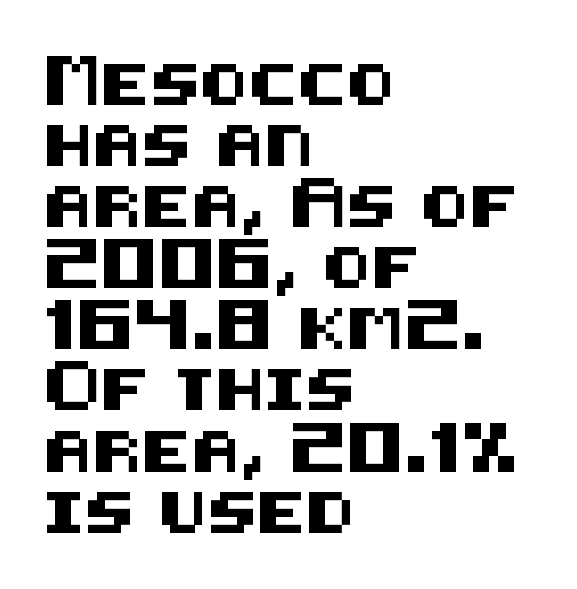
Q: Is the text italic (slanted)? A: No, it is upright.
Q: Is the typeface a serif or a sans-serif typeface? A: Sans-serif.
Q: Is the text underlined? A: No.
Q: How is the paragraph aligned? A: Left-aligned.
Q: Is the spacing between letters normal or unusually wide? A: Normal.
Q: Is the spacing between lines tight, normal or loose? A: Normal.
Q: Width (condensed, normal, or wide)? A: Normal.
Q: Stroke contrast? A: Medium.
Q: x-height? A: Large.
